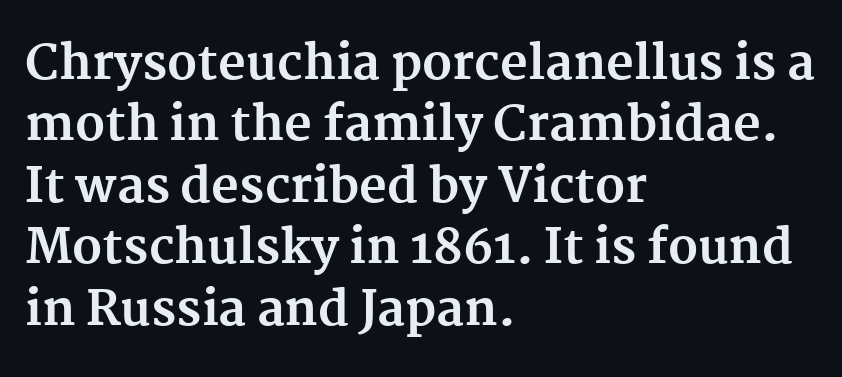
Q: Is the text bold? A: Yes.
Q: Is the text italic (slanted)? A: No, it is upright.
Q: Is the typeface a serif or a sans-serif typeface? A: Serif.
Q: Is the text underlined? A: No.
Q: How is the paragraph aligned? A: Left-aligned.
Q: Is the spacing between letters normal or unusually wide? A: Normal.
Q: Is the spacing between lines tight, normal or loose? A: Normal.
Q: Width (condensed, normal, or wide)? A: Normal.
Q: Stroke contrast? A: Medium.
Q: x-height? A: Medium.
Q: Monospaced? A: No.
